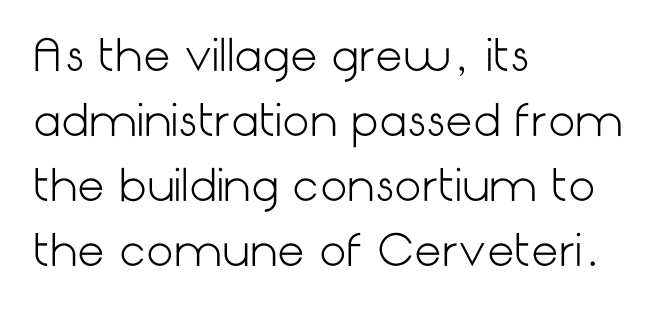
The image shows 43 px light sans-serif type, upright; set left-aligned, normal line spacing (1.51x), normal letter spacing, not underlined; low stroke contrast and a medium x-height.
